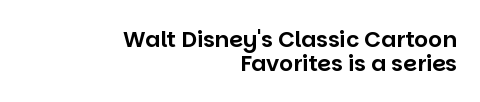
Q: Is the text italic (slanted)? A: No, it is upright.
Q: Is the text underlined? A: No.
Q: How is the paragraph aligned? A: Right-aligned.
Q: Is the spacing between letters normal or unusually wide? A: Normal.
Q: Is the spacing between lines tight, normal or loose? A: Tight.
